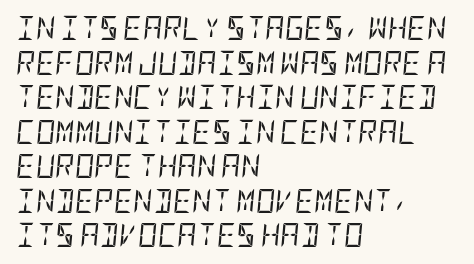
No extra tracking has been applied to these lines. The font is comparable to plain body text, perhaps lighter. Line starts are locked; line ends wander. There's an unmistakable incline to the writing here.
